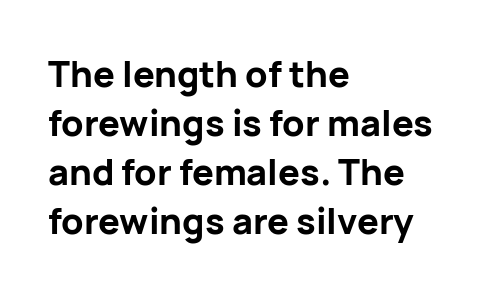
The image shows 36 px bold sans-serif type, upright; set left-aligned, normal line spacing (1.36x), normal letter spacing, not underlined; low stroke contrast and a medium x-height.
